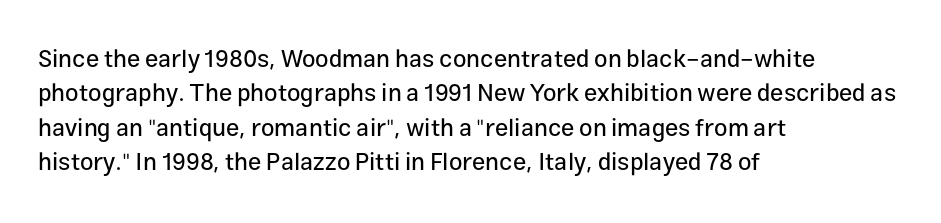
Q: Is the text italic (slanted)? A: No, it is upright.
Q: Is the text underlined? A: No.
Q: How is the paragraph aligned? A: Left-aligned.
Q: Is the spacing between letters normal or unusually wide? A: Normal.
Q: Is the spacing between lines tight, normal or loose? A: Normal.
